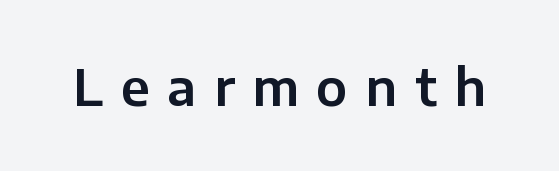
{"serif": "no", "italic": "no", "width": "normal", "stroke_contrast": "low", "x_height": "medium", "monospaced": "no", "underline": "no", "letter_spacing": "wide", "letter_spacing_em": 0.35, "glyph_px": 50}
